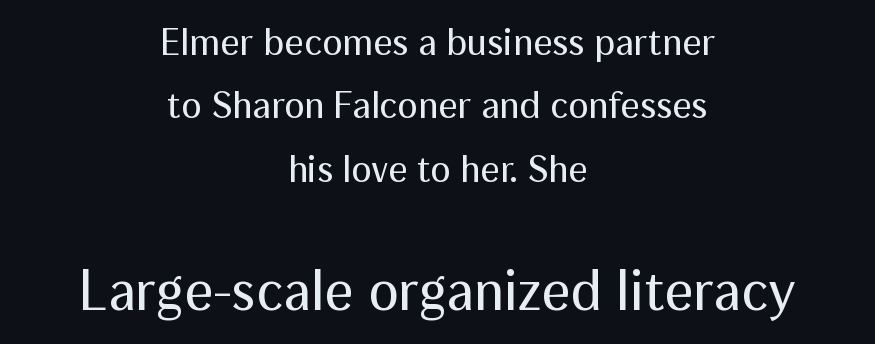
The image shows 57 px regular-weight sans-serif type, upright; set centered, normal line spacing (1.67x), normal letter spacing, not underlined; the second (bottom) block is 1.5x larger; medium stroke contrast and a medium x-height.
